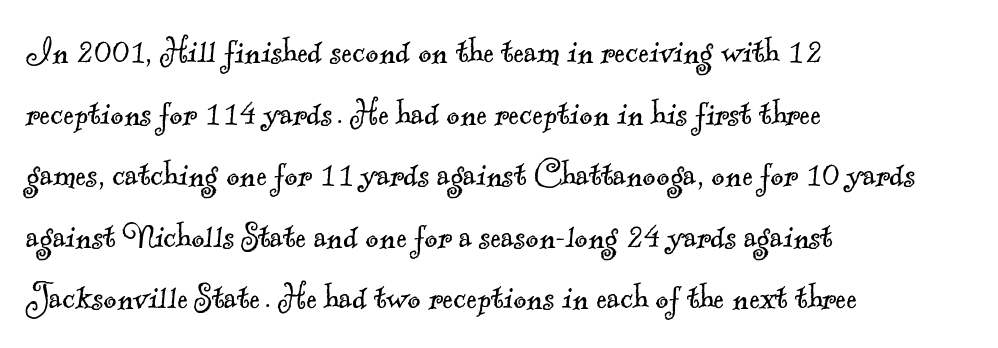
The image shows 40 px light serif type; set left-aligned, normal line spacing (1.54x), normal letter spacing, not underlined; a small x-height.
